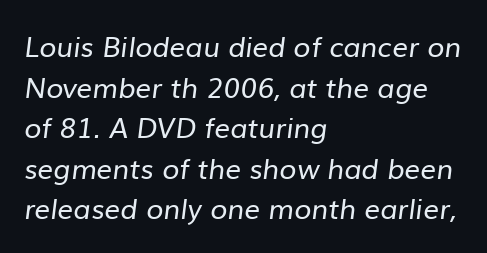
Q: Is the text bold? A: No.
Q: Is the typeface a serif or a sans-serif typeface? A: Sans-serif.
Q: Is the text underlined? A: No.
Q: How is the paragraph aligned? A: Left-aligned.
Q: Is the spacing between letters normal or unusually wide? A: Normal.
Q: Is the spacing between lines tight, normal or loose? A: Normal.
Q: Width (condensed, normal, or wide)? A: Normal.
Q: Stroke contrast? A: Low.
Q: x-height? A: Medium.
Q: Monospaced? A: No.
